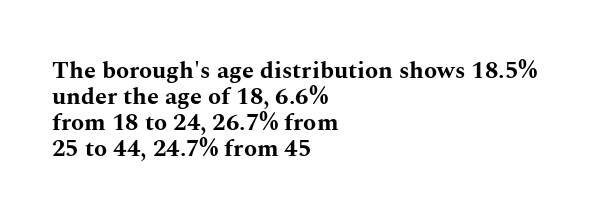
The image shows 24 px bold type, upright; set left-aligned, tight line spacing (1.08x), normal letter spacing, not underlined.
